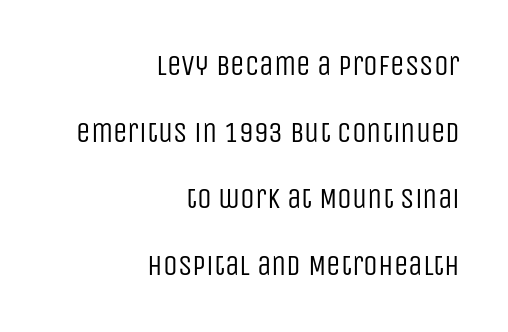
{"serif": "no", "italic": "no", "bold": "no", "weight": "regular", "width": "condensed", "stroke_contrast": "low", "x_height": "large", "monospaced": "no", "underline": "no", "align": "right", "line_spacing": "loose", "line_spacing_ratio": 2.3, "letter_spacing": "normal", "letter_spacing_em": 0.0, "glyph_px": 29}
